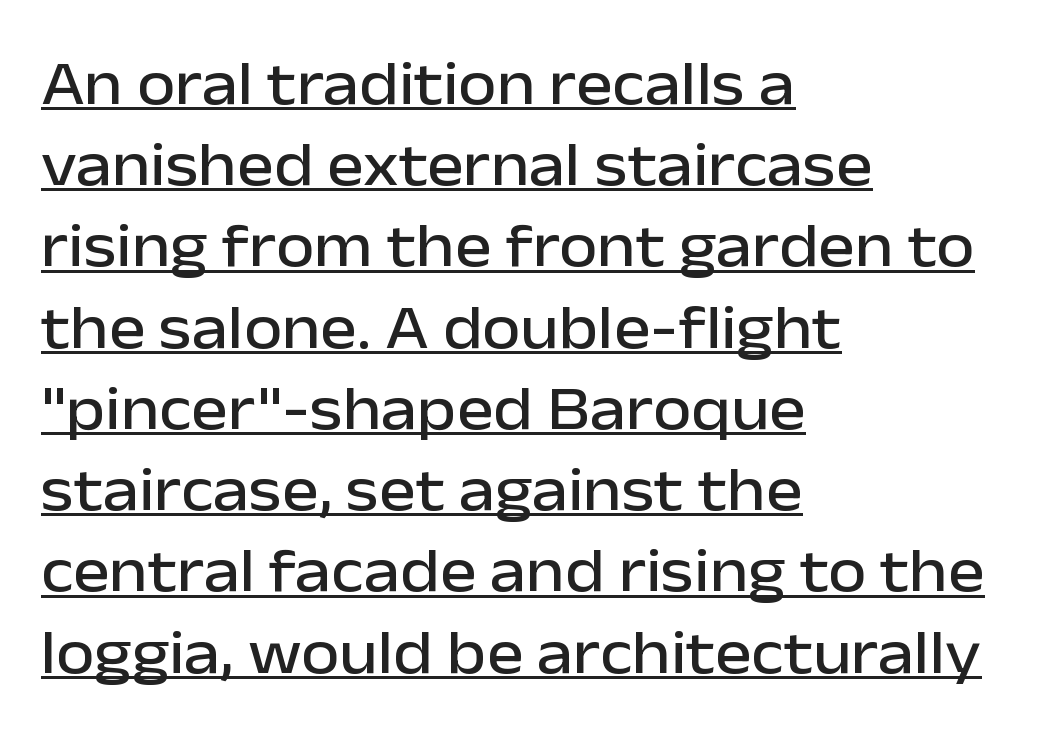
The image shows 62 px sans-serif type, upright; set left-aligned, normal line spacing (1.31x), normal letter spacing, underlined; low stroke contrast and a medium x-height.
